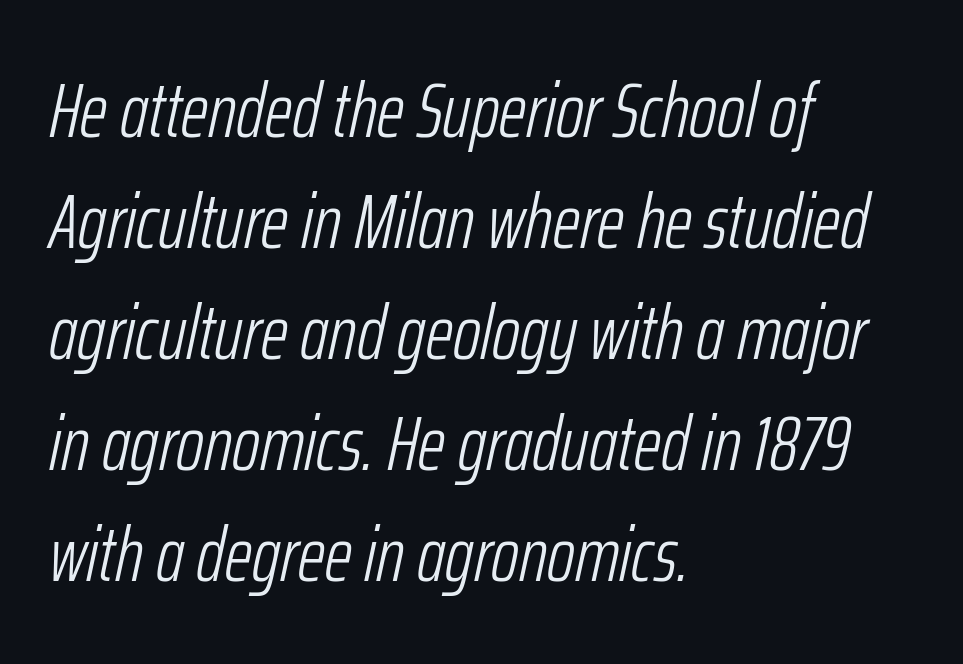
{"italic": "yes", "lean": "right", "slant_degrees": 12, "bold": "no", "weight": "light", "width": "condensed", "stroke_contrast": "low", "x_height": "medium", "monospaced": "no", "underline": "no", "align": "left", "line_spacing": "normal", "line_spacing_ratio": 1.44, "letter_spacing": "normal", "letter_spacing_em": 0.0, "glyph_px": 77}
